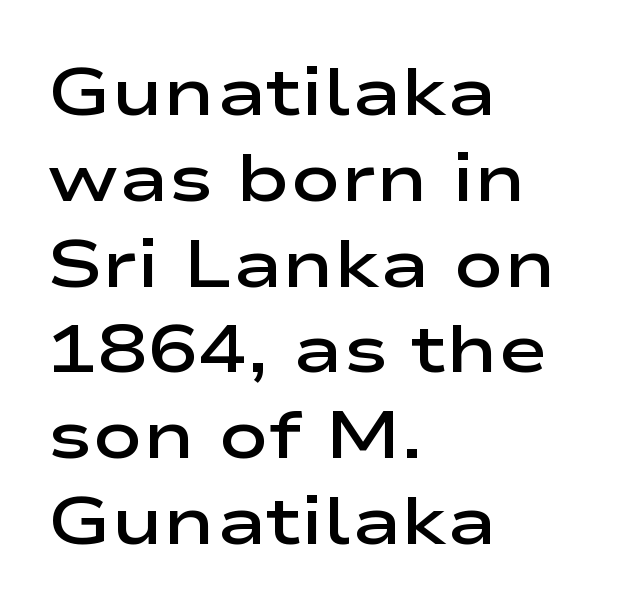
The image shows 67 px semibold, wide sans-serif type, upright; set left-aligned, normal line spacing (1.28x), normal letter spacing, not underlined; low stroke contrast and a medium x-height.
